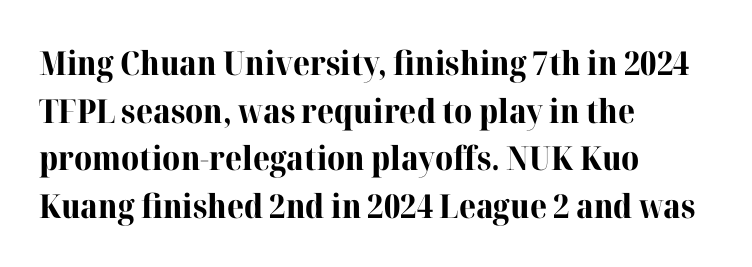
Line starts are locked; line ends wander. Font category for this specimen: serif. The glyphs are unaccompanied by any horizontal stroke below them. Successive baselines arrive at the customary interval. The passage shown is emphatically bold.
